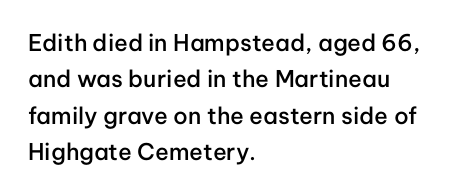
The paragraph shown leans on its left margin. Baseline-to-baseline distance is the conventional proportion of letter height. Check under the words: just untouched page. How are the letters spaced? Ordinarily, with no added tracking.
